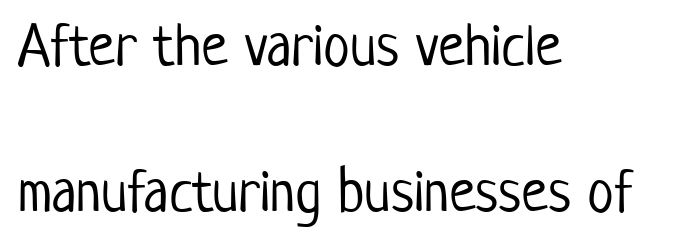
{"serif": "no", "italic": "no", "bold": "no", "weight": "light", "width": "condensed", "stroke_contrast": "low", "x_height": "medium", "monospaced": "no", "underline": "no", "align": "left", "line_spacing": "loose", "line_spacing_ratio": 2.43, "letter_spacing": "normal", "letter_spacing_em": 0.0, "glyph_px": 60}
